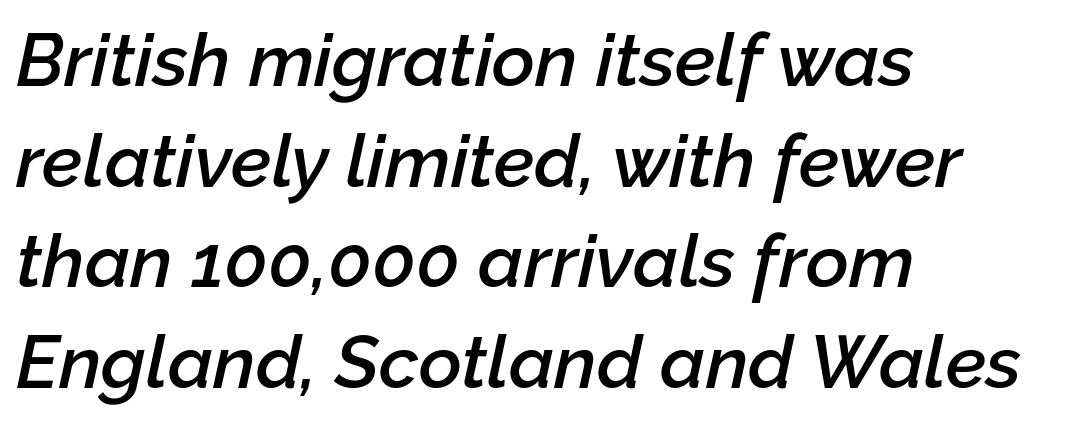
Q: Is the text bold? A: Semi-bold.
Q: Is the text italic (slanted)? A: Yes, it leans right by about 12 degrees.
Q: Is the text underlined? A: No.
Q: How is the paragraph aligned? A: Left-aligned.
Q: Is the spacing between letters normal or unusually wide? A: Normal.
Q: Is the spacing between lines tight, normal or loose? A: Normal.
Q: Width (condensed, normal, or wide)? A: Normal.
Q: Stroke contrast? A: Low.
Q: x-height? A: Medium.
Q: Monospaced? A: No.
